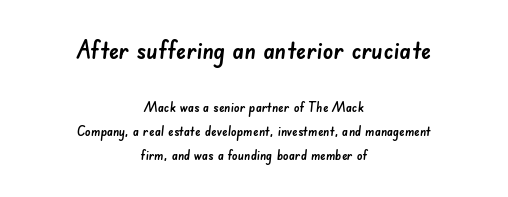
Q: Is the text underlined? A: No.
Q: How is the paragraph aligned? A: Centered.
Q: Is the spacing between letters normal or unusually wide? A: Normal.
Q: Which block of text is set in a larger size, the first (top) or the second (bottom)? A: The first (top) one.
